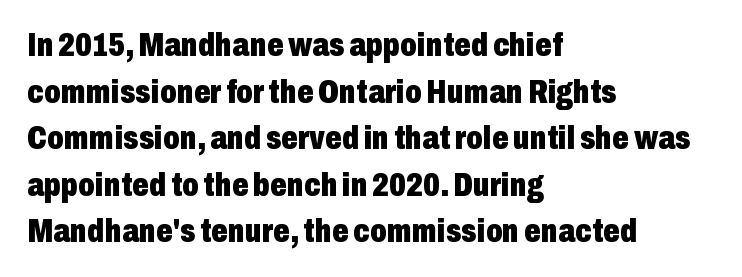
Q: Is the text bold? A: Yes.
Q: Is the text italic (slanted)? A: No, it is upright.
Q: Is the typeface a serif or a sans-serif typeface? A: Sans-serif.
Q: Is the text underlined? A: No.
Q: How is the paragraph aligned? A: Left-aligned.
Q: Is the spacing between letters normal or unusually wide? A: Normal.
Q: Is the spacing between lines tight, normal or loose? A: Normal.
Q: Width (condensed, normal, or wide)? A: Condensed.
Q: Stroke contrast? A: Low.
Q: x-height? A: Medium.
Q: Monospaced? A: No.
